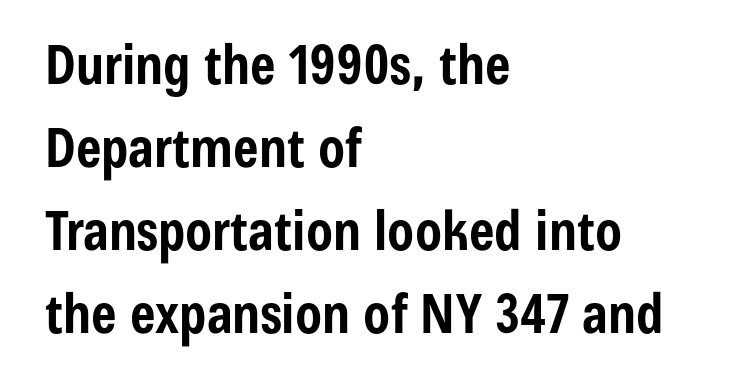
{"serif": "no", "italic": "no", "bold": "yes", "weight": "bold", "width": "condensed", "stroke_contrast": "low", "x_height": "medium", "monospaced": "no", "underline": "no", "align": "left", "line_spacing": "normal", "line_spacing_ratio": 1.54, "letter_spacing": "normal", "letter_spacing_em": 0.0, "glyph_px": 54}
